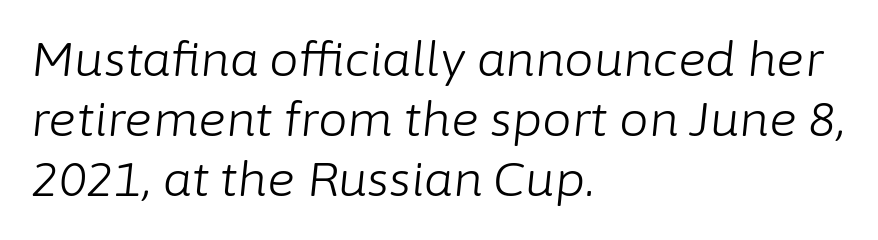
{"italic": "yes", "lean": "right", "slant_degrees": 6, "bold": "no", "weight": "light", "width": "normal", "stroke_contrast": "low", "x_height": "medium", "monospaced": "no", "underline": "no", "align": "left", "line_spacing": "normal", "line_spacing_ratio": 1.28, "letter_spacing": "normal", "letter_spacing_em": 0.0, "glyph_px": 47}
